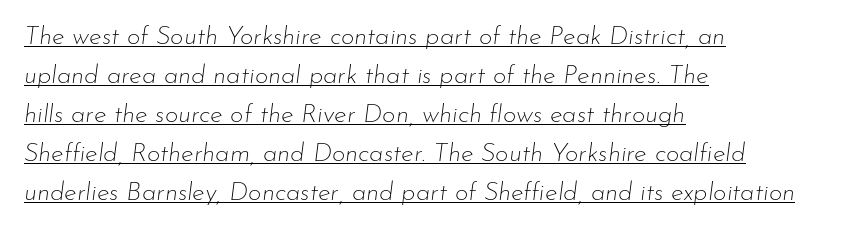
The image shows 26 px text type, italic (leaning right); set left-aligned, normal line spacing (1.5x), normal letter spacing, underlined.
